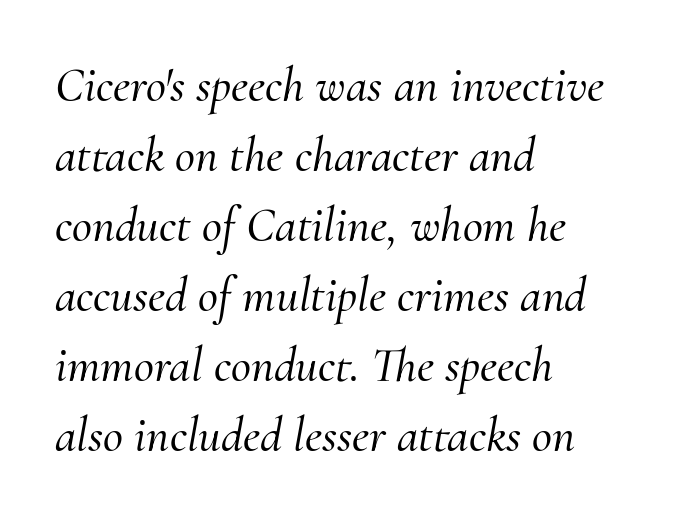
Q: Is the text italic (slanted)? A: Yes, it leans right by about 10 degrees.
Q: Is the typeface a serif or a sans-serif typeface? A: Serif.
Q: Is the text underlined? A: No.
Q: How is the paragraph aligned? A: Left-aligned.
Q: Is the spacing between letters normal or unusually wide? A: Normal.
Q: Is the spacing between lines tight, normal or loose? A: Normal.
Q: Width (condensed, normal, or wide)? A: Normal.
Q: Stroke contrast? A: Medium.
Q: x-height? A: Small.
Q: Monospaced? A: No.
